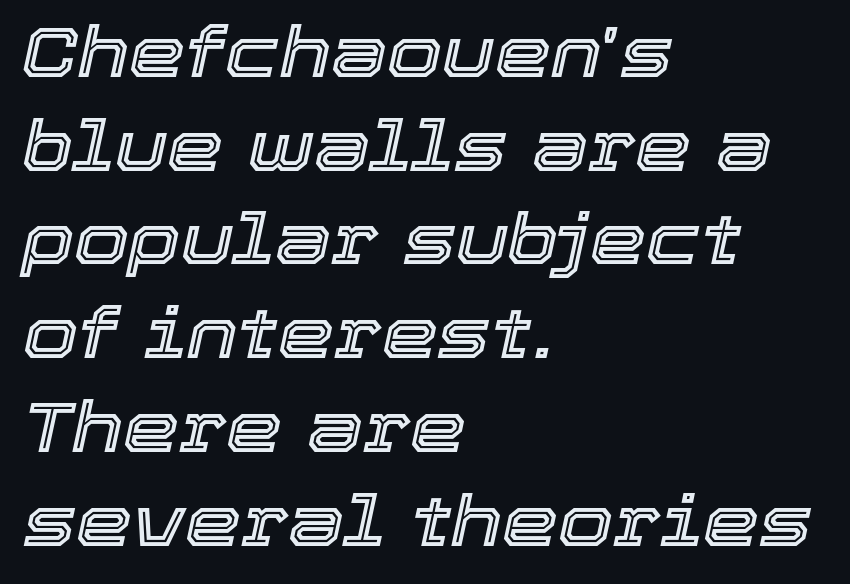
The image shows 71 px text type, italic (leaning right); set left-aligned, normal line spacing (1.32x), normal letter spacing, not underlined; a medium x-height.
